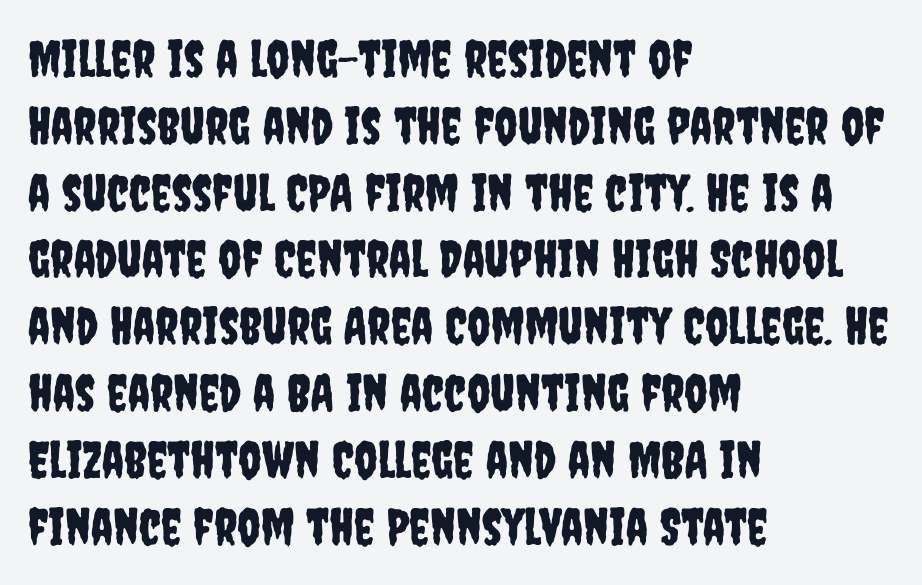
Q: Is the text italic (slanted)? A: No, it is upright.
Q: Is the typeface a serif or a sans-serif typeface? A: Sans-serif.
Q: Is the text underlined? A: No.
Q: How is the paragraph aligned? A: Left-aligned.
Q: Is the spacing between letters normal or unusually wide? A: Normal.
Q: Is the spacing between lines tight, normal or loose? A: Normal.
Q: Width (condensed, normal, or wide)? A: Condensed.
Q: Stroke contrast? A: Low.
Q: x-height? A: Large.
Q: Monospaced? A: No.
